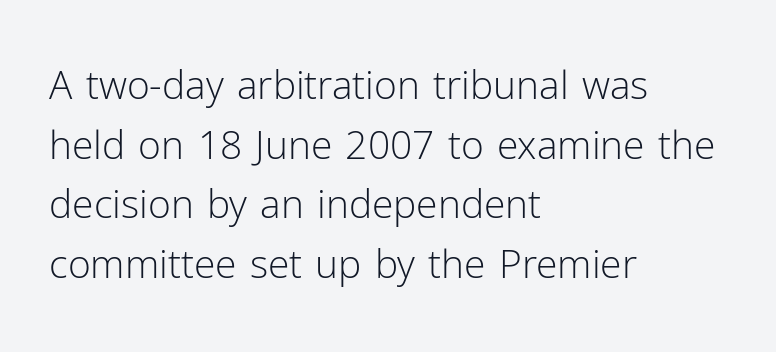
{"serif": "no", "italic": "no", "bold": "no", "weight": "light", "width": "normal", "stroke_contrast": "low", "x_height": "medium", "monospaced": "no", "underline": "no", "align": "left", "line_spacing": "normal", "line_spacing_ratio": 1.53, "letter_spacing": "normal", "letter_spacing_em": 0.0, "glyph_px": 39}
